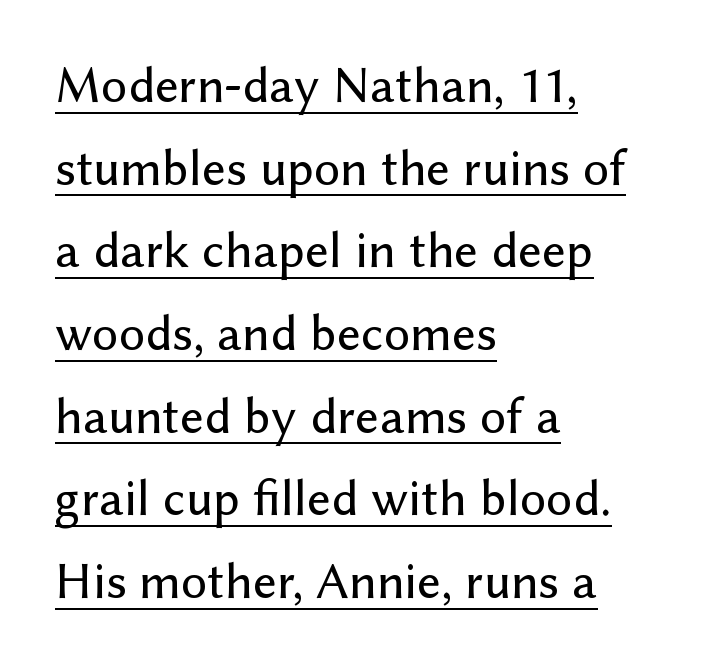
The face used here is proportionally spaced, like ordinary book or web type. The rendering shows plain stroke endings on the letterforms — a sans-serif design. Observe the ordinary spacing: letters are neighbours, not strangers. Whoever set this chose a conventional vertical rhythm.
